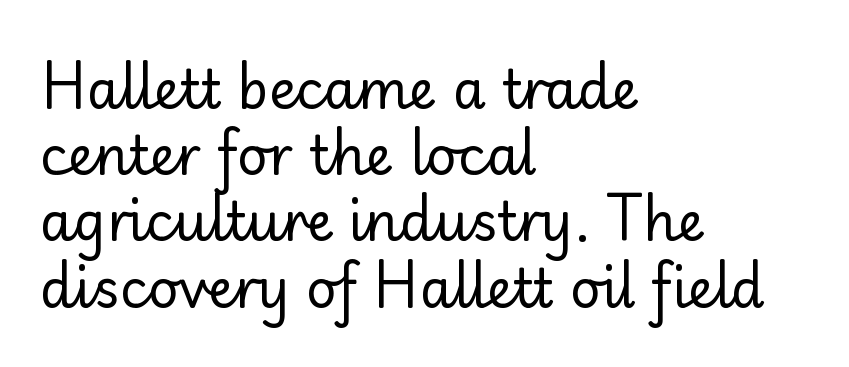
Q: Is the text bold? A: No.
Q: Is the text italic (slanted)? A: No, it is upright.
Q: Is the typeface a serif or a sans-serif typeface? A: Sans-serif.
Q: Is the text underlined? A: No.
Q: How is the paragraph aligned? A: Left-aligned.
Q: Is the spacing between letters normal or unusually wide? A: Normal.
Q: Is the spacing between lines tight, normal or loose? A: Normal.
Q: Width (condensed, normal, or wide)? A: Normal.
Q: Stroke contrast? A: Low.
Q: x-height? A: Small.
Q: Monospaced? A: No.
